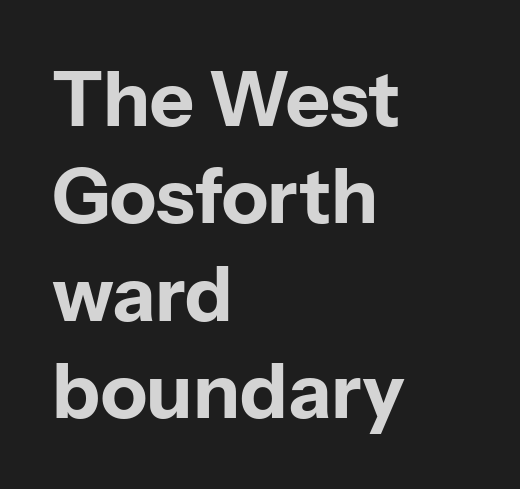
{"serif": "no", "italic": "no", "bold": "yes", "weight": "bold", "width": "normal", "stroke_contrast": "low", "x_height": "medium", "monospaced": "no", "underline": "no", "align": "left", "line_spacing": "normal", "line_spacing_ratio": 1.28, "letter_spacing": "normal", "letter_spacing_em": 0.0, "glyph_px": 76}
